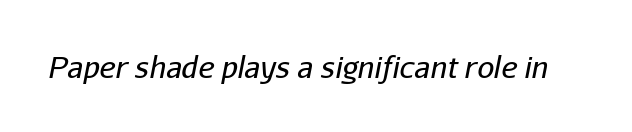
The image shows 30 px regular-weight type, italic (leaning right); set normal letter spacing, not underlined; low stroke contrast and a medium x-height.
